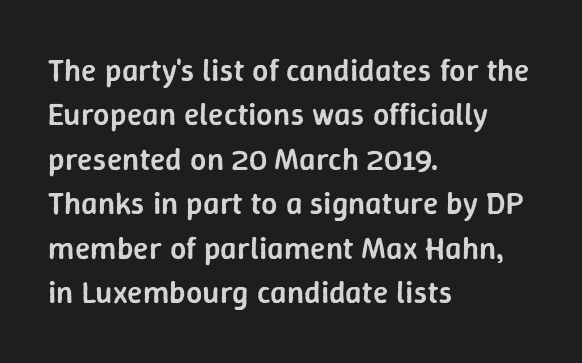
{"serif": "no", "italic": "no", "bold": "semi", "weight": "semibold", "width": "normal", "stroke_contrast": "low", "x_height": "medium", "monospaced": "no", "underline": "no", "align": "left", "line_spacing": "normal", "line_spacing_ratio": 1.39, "letter_spacing": "normal", "letter_spacing_em": 0.0, "glyph_px": 32}
